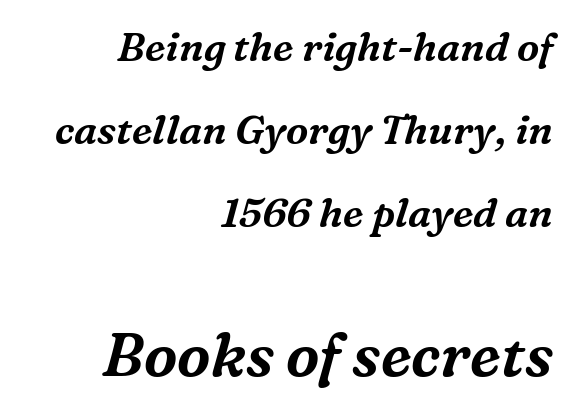
{"serif": "yes", "italic": "yes", "lean": "right", "slant_degrees": 16, "width": "normal", "stroke_contrast": "medium", "x_height": "medium", "monospaced": "no", "underline": "no", "align": "right", "line_spacing": "loose", "line_spacing_ratio": 2.07, "letter_spacing": "normal", "letter_spacing_em": 0.0, "larger_block": "second", "size_ratio": 1.5, "glyph_px": 60}
